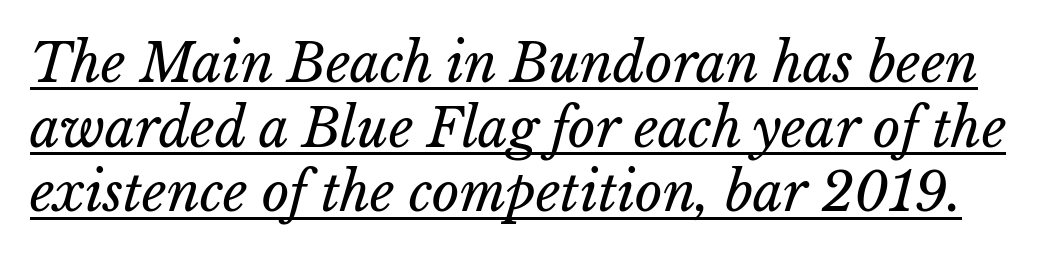
Q: Is the text bold? A: No.
Q: Is the text underlined? A: Yes.
Q: Is the spacing between letters normal or unusually wide? A: Normal.
Q: Width (condensed, normal, or wide)? A: Normal.
Q: Stroke contrast? A: Low.
Q: x-height? A: Medium.
Q: Monospaced? A: No.
